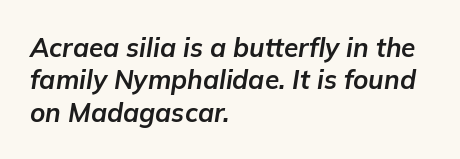
The image shows 26 px bold type, italic (leaning right); set left-aligned, normal line spacing (1.25x), normal letter spacing, not underlined.
